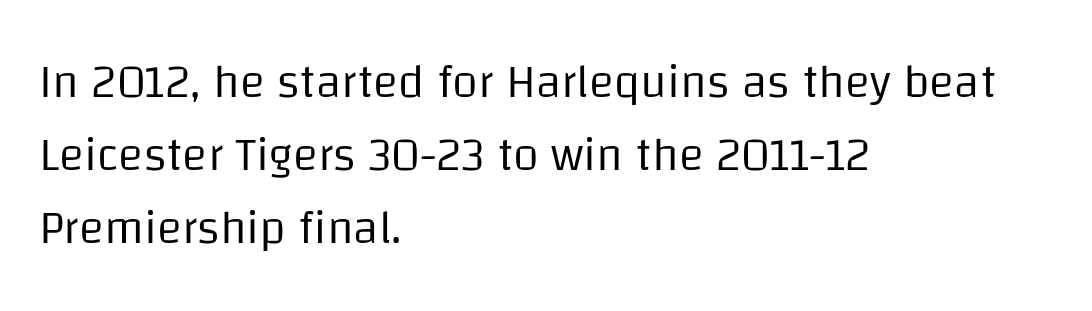
{"serif": "no", "italic": "no", "bold": "no", "weight": "regular", "width": "normal", "stroke_contrast": "low", "x_height": "large", "monospaced": "no", "underline": "no", "align": "left", "line_spacing": "normal", "line_spacing_ratio": 1.55, "letter_spacing": "normal", "letter_spacing_em": 0.0, "glyph_px": 47}
